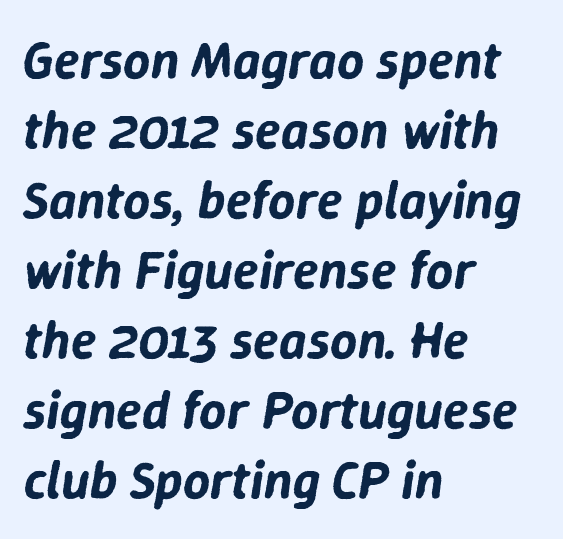
Q: Is the text italic (slanted)? A: Yes, it leans right by about 9 degrees.
Q: Is the text underlined? A: No.
Q: How is the paragraph aligned? A: Left-aligned.
Q: Is the spacing between letters normal or unusually wide? A: Normal.
Q: Is the spacing between lines tight, normal or loose? A: Normal.
Q: Width (condensed, normal, or wide)? A: Normal.
Q: Stroke contrast? A: Low.
Q: x-height? A: Medium.
Q: Monospaced? A: No.
